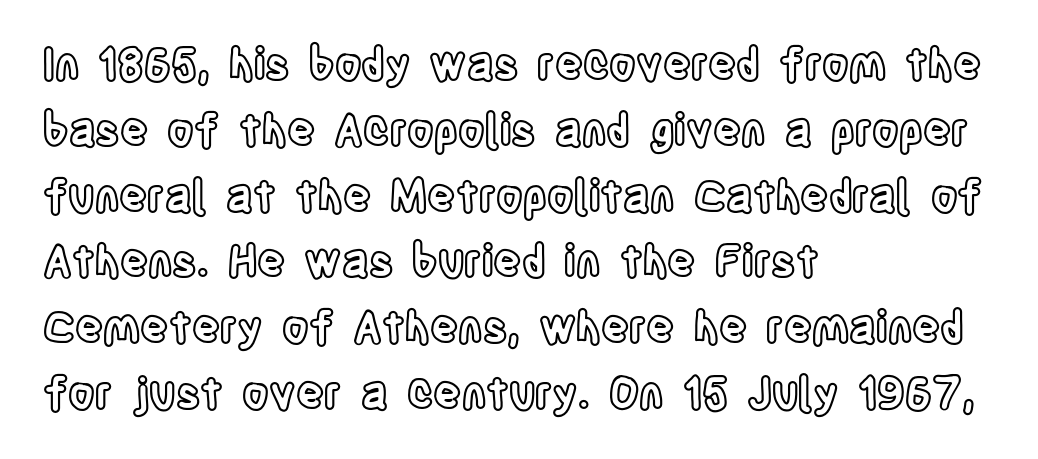
Q: Is the text italic (slanted)? A: No, it is upright.
Q: Is the text underlined? A: No.
Q: How is the paragraph aligned? A: Left-aligned.
Q: Is the spacing between letters normal or unusually wide? A: Normal.
Q: Is the spacing between lines tight, normal or loose? A: Normal.
Q: Width (condensed, normal, or wide)? A: Condensed.
Q: x-height? A: Large.
Q: Monospaced? A: No.
